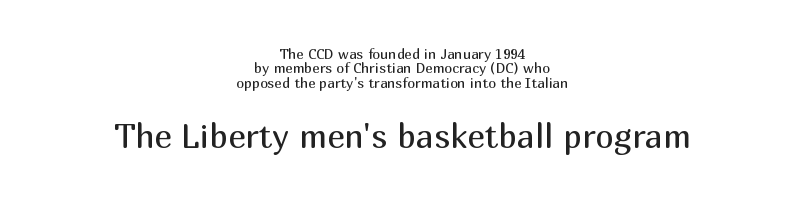
The passage shown is not underscored anywhere. This sample has the flowing, uneven cadence of proportional lettering. Size hierarchy here favors the trailing block over the leading one. The rendering uses a small line-height, squeezing the rows. Honestly, the letter spacing is just normal — you wouldn't notice it. Unbolded letterforms with no extra heft.
